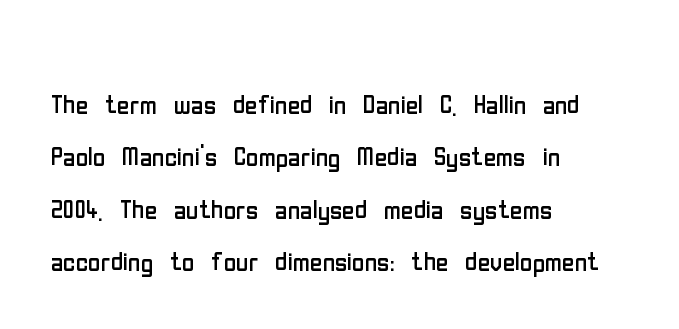
It's the straight-up-and-down kind of type. This rendering uses left alignment, leaving the right contour irregular. Varying glyph widths throughout — classic text-font behaviour. The strokes are not fattened; the text isn't bold.
